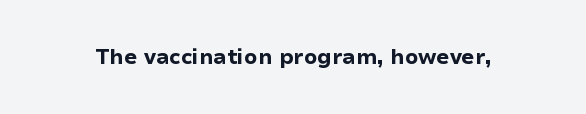
The image shows 21 px bold type, upright; set normal letter spacing, not underlined.
